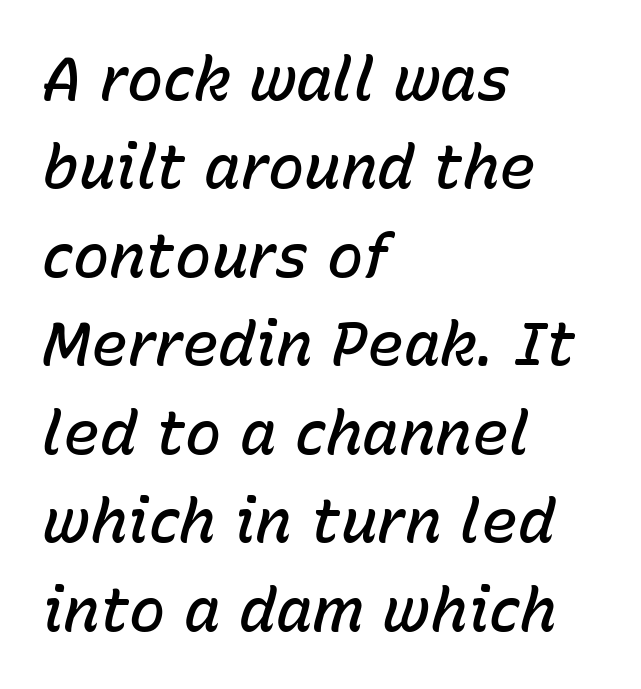
A typesetter would call this zero additional tracking. A fair bit of extra ink — the face is semibold, not bold. Notice how descenders clear the ascenders below comfortably — that's standard leading. Alignment: flush left.
